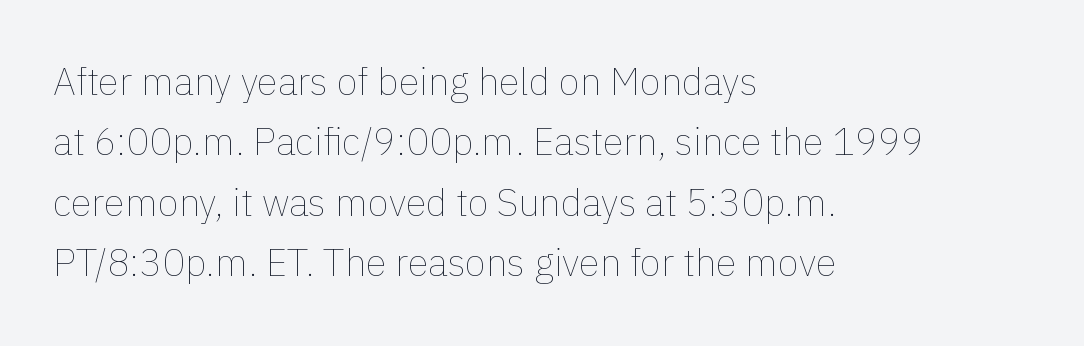
The image shows 38 px thin type, upright; set left-aligned, normal line spacing (1.59x), normal letter spacing, not underlined; low stroke contrast and a medium x-height.
